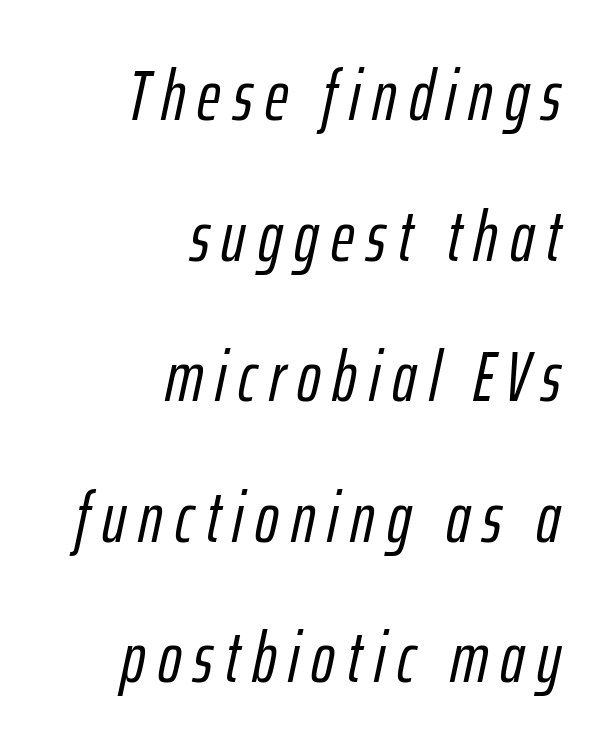
{"italic": "yes", "lean": "right", "slant_degrees": 12, "width": "condensed", "stroke_contrast": "low", "x_height": "medium", "monospaced": "no", "underline": "no", "align": "right", "line_spacing": "loose", "line_spacing_ratio": 1.98, "glyph_px": 71}
